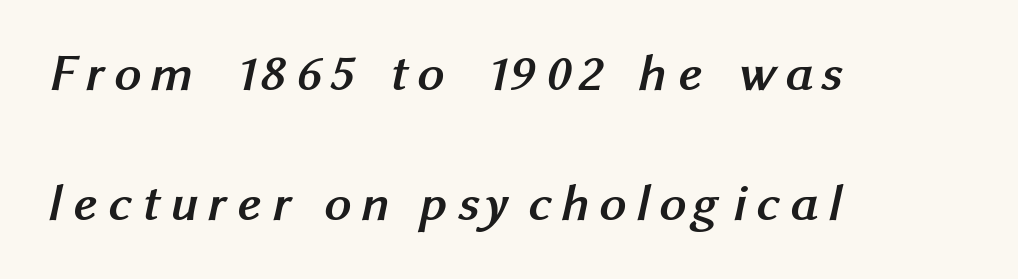
{"serif": "no", "bold": "yes", "weight": "semibold", "width": "normal", "stroke_contrast": "medium", "x_height": "medium", "monospaced": "no", "underline": "no", "align": "left", "line_spacing": "loose", "line_spacing_ratio": 2.46, "glyph_px": 53}
